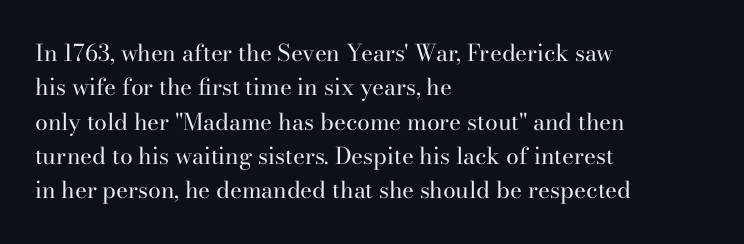
{"italic": "no", "bold": "no", "underline": "no", "align": "left", "line_spacing": "normal", "line_spacing_ratio": 1.49, "letter_spacing": "normal", "letter_spacing_em": 0.0, "glyph_px": 23}
